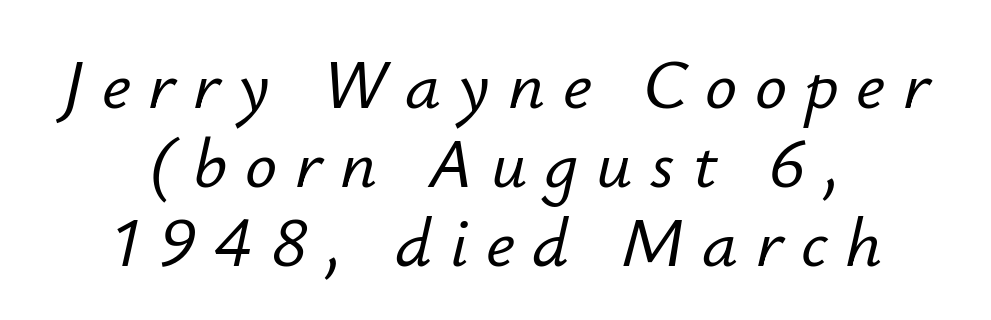
Q: Is the text italic (slanted)? A: Yes, it leans right by about 12 degrees.
Q: Is the text underlined? A: No.
Q: How is the paragraph aligned? A: Centered.
Q: Is the spacing between letters normal or unusually wide? A: Unusually wide.
Q: Is the spacing between lines tight, normal or loose? A: Tight.
Q: Width (condensed, normal, or wide)? A: Normal.
Q: Stroke contrast? A: Low.
Q: x-height? A: Small.
Q: Monospaced? A: No.
